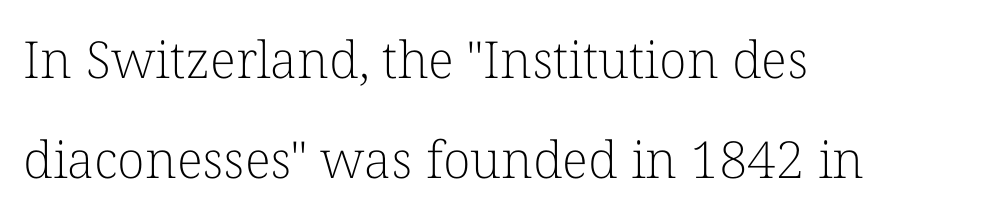
{"serif": "yes", "italic": "no", "bold": "no", "weight": "light", "width": "normal", "stroke_contrast": "low", "x_height": "medium", "monospaced": "no", "underline": "no", "align": "left", "line_spacing": "loose", "line_spacing_ratio": 1.97, "letter_spacing": "normal", "letter_spacing_em": 0.0, "glyph_px": 51}
